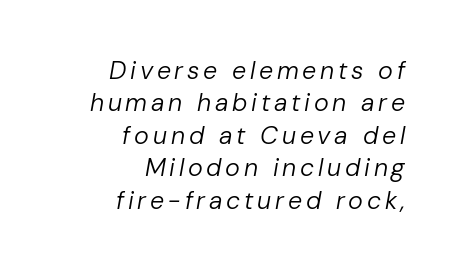
Nobody drew a line under any word here. The text block is weighted toward the right margin, trailing off unevenly leftward. The typography opts for an oblique posture over an upright one. The lines sit at an ordinary, default distance from one another. Summary of weight: not heavy and not bold.
